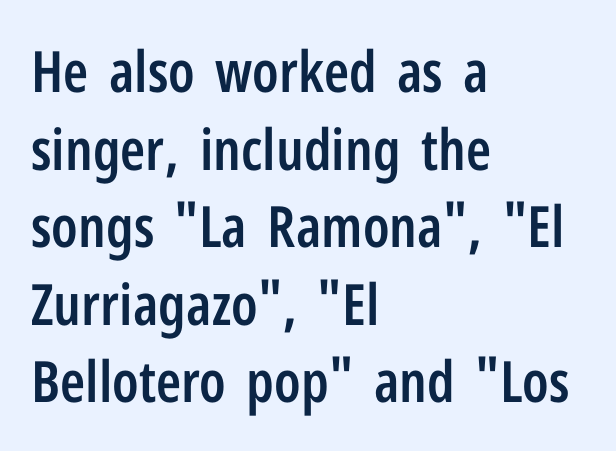
Any mark beneath the type? The region is blank. Stroke terminals: plain, sans-serif. How heavy is the stroke? Medium-heavy — a semibold, shy of bold. This is roman type, the default non-slanted kind.
